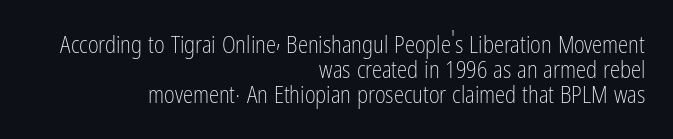
{"italic": "no", "bold": "no", "underline": "no", "align": "right", "line_spacing": "tight", "line_spacing_ratio": 1.09, "letter_spacing": "normal", "letter_spacing_em": 0.0, "glyph_px": 23}
